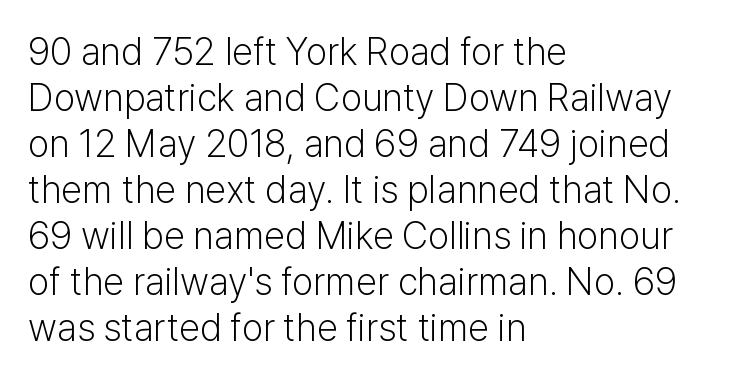
Spacing between characters is what you'd get straight out of the box. A typesetter would label this face a sans. Is this a fixed-width face? No — the glyphs have proportional, varying widths. Nothing heavy about these letters — not bold at all.
